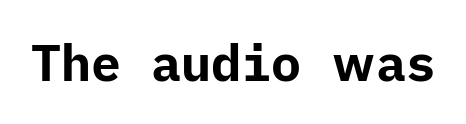
{"serif": "no", "italic": "no", "bold": "yes", "weight": "bold", "width": "normal", "stroke_contrast": "low", "x_height": "medium", "underline": "no", "letter_spacing": "normal", "letter_spacing_em": 0.0, "glyph_px": 50}
